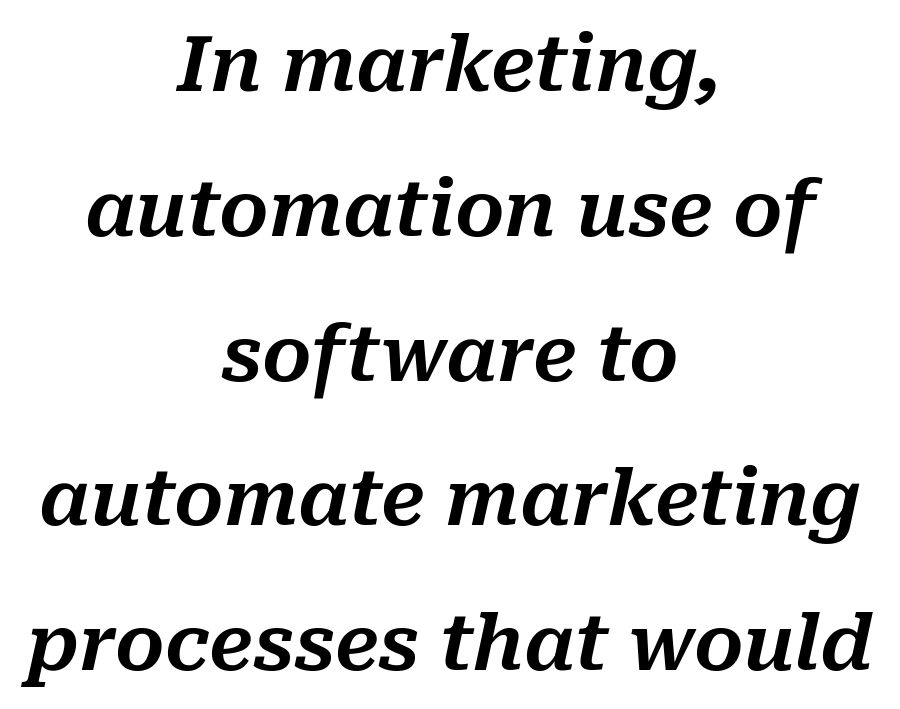
The image shows 77 px text type, italic (leaning right); set centered, line spacing 1.88x, normal letter spacing, not underlined; medium stroke contrast and a medium x-height.
